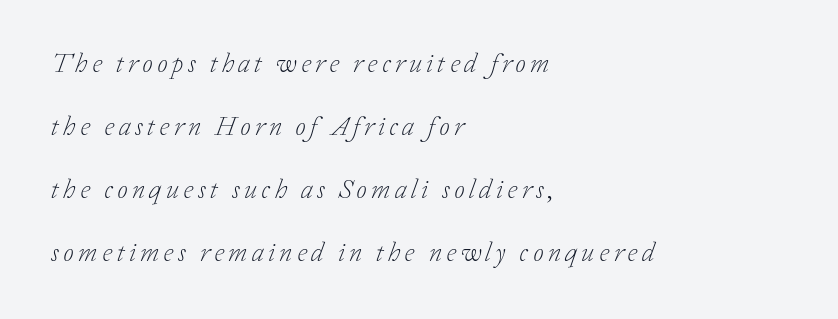
A clean baseline with only descenders dipping below it. Does the lettering tilt? It does — this is italic. Horizontal alignment here is leftward, the default for most running prose. The block of text is sparse from top to bottom, with ample space between rows. Stroke thickness stays within the range of a standard reading face or lighter.
